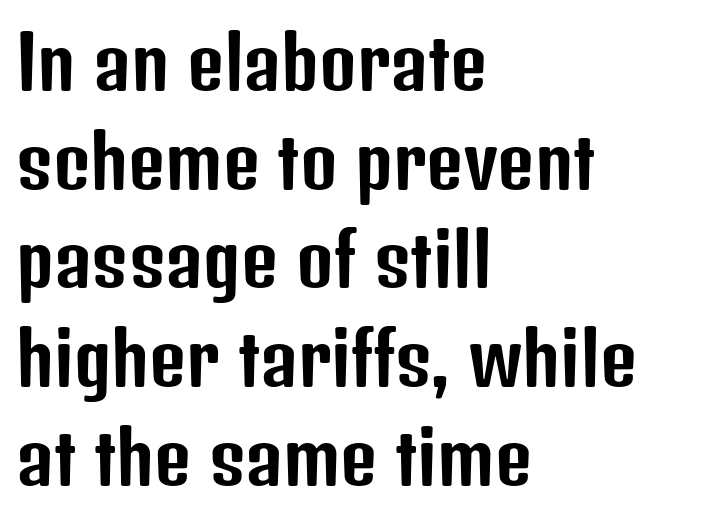
The image shows 72 px condensed sans-serif type, upright; set left-aligned, normal line spacing (1.37x), normal letter spacing, not underlined; low stroke contrast and a medium x-height.
